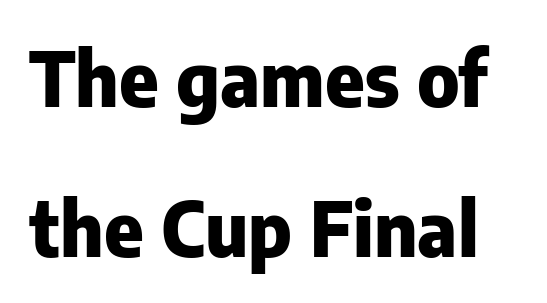
{"serif": "no", "italic": "no", "bold": "yes", "weight": "heavy", "width": "normal", "stroke_contrast": "low", "x_height": "medium", "monospaced": "no", "underline": "no", "line_spacing": "loose", "line_spacing_ratio": 2.0, "letter_spacing": "normal", "letter_spacing_em": 0.0, "glyph_px": 75}
